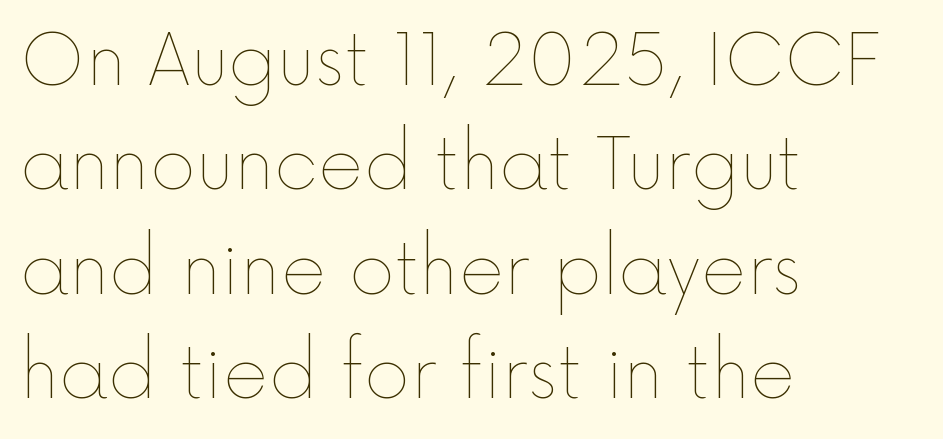
{"italic": "no", "bold": "no", "weight": "thin", "width": "normal", "x_height": "medium", "monospaced": "no", "underline": "no", "align": "left", "line_spacing": "normal", "line_spacing_ratio": 1.49, "letter_spacing": "normal", "letter_spacing_em": 0.0, "glyph_px": 70}
